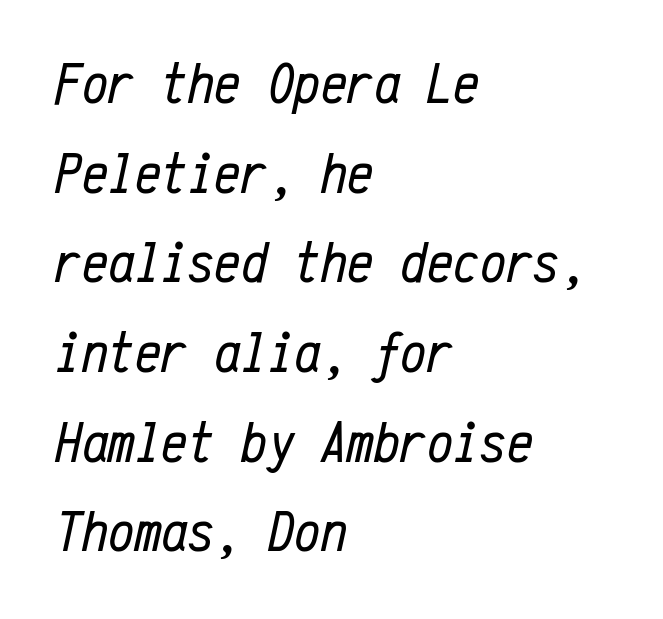
Q: Is the text bold? A: No.
Q: Is the text italic (slanted)? A: Yes, it leans right by about 12 degrees.
Q: Is the text underlined? A: No.
Q: How is the paragraph aligned? A: Left-aligned.
Q: Is the spacing between letters normal or unusually wide? A: Normal.
Q: Is the spacing between lines tight, normal or loose? A: Normal.
Q: Width (condensed, normal, or wide)? A: Condensed.
Q: Stroke contrast? A: Low.
Q: x-height? A: Medium.
Q: Monospaced? A: Yes.
